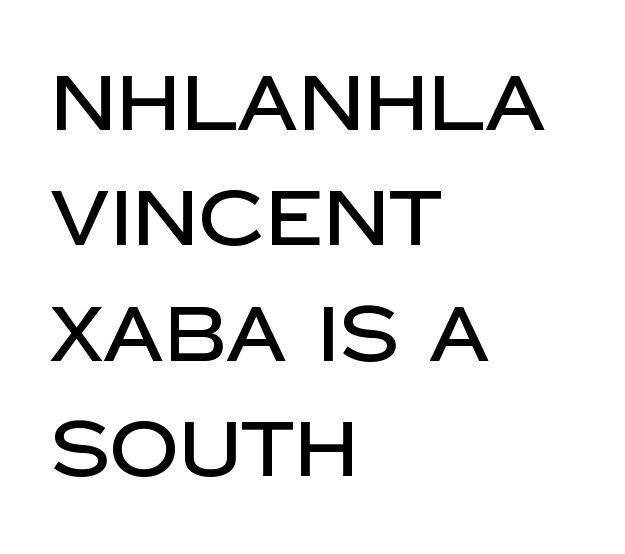
The image shows 77 px sans-serif type, upright; set left-aligned, normal line spacing (1.5x), normal letter spacing, not underlined; low stroke contrast and a large x-height.
